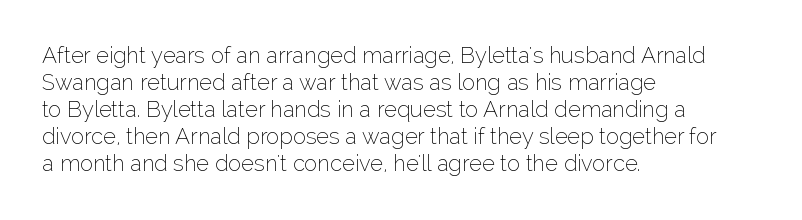
{"italic": "no", "bold": "no", "underline": "no", "align": "left", "line_spacing_ratio": 1.23, "letter_spacing": "normal", "letter_spacing_em": 0.0, "glyph_px": 22}
